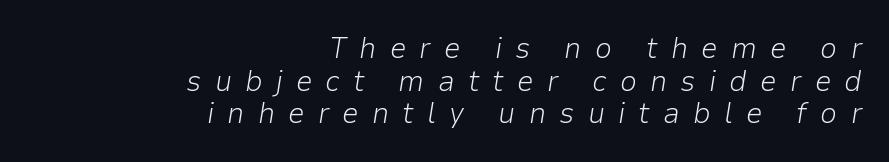
Q: Is the text bold? A: No.
Q: Is the text italic (slanted)? A: Yes, it leans right by about 9 degrees.
Q: Is the text underlined? A: No.
Q: How is the paragraph aligned? A: Right-aligned.
Q: Is the spacing between letters normal or unusually wide? A: Unusually wide.
Q: Is the spacing between lines tight, normal or loose? A: Tight.
Q: Width (condensed, normal, or wide)? A: Normal.
Q: Stroke contrast? A: Low.
Q: x-height? A: Medium.
Q: Monospaced? A: No.
